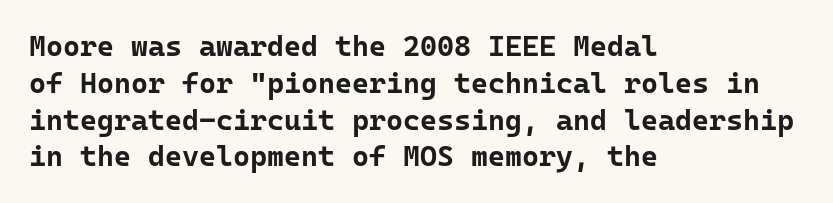
The image shows 29 px bold sans-serif type, upright, monospaced; set left-aligned, normal line spacing (1.27x), normal letter spacing, not underlined; low stroke contrast and a medium x-height.
